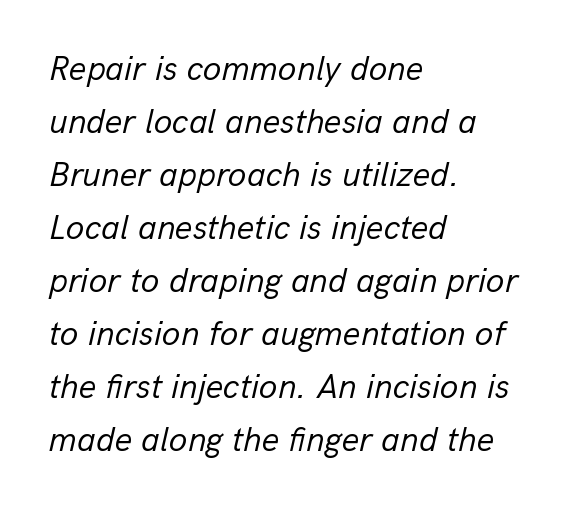
The image shows 34 px regular-weight type, italic (leaning right); set left-aligned, normal line spacing (1.56x), normal letter spacing, not underlined; low stroke contrast and a medium x-height.
